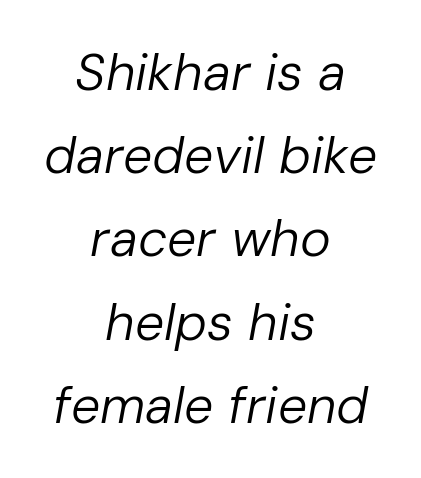
Decoration check: the copy has no underline. Standard letterfit; no display-style spreading of the glyphs. The rag falls on both sides of this text block equally. The typeface has the unassuming heft of standard copy or less. A typesetter would call this proportional, since set widths differ per character. Leading matches the norm, producing a regular column.
